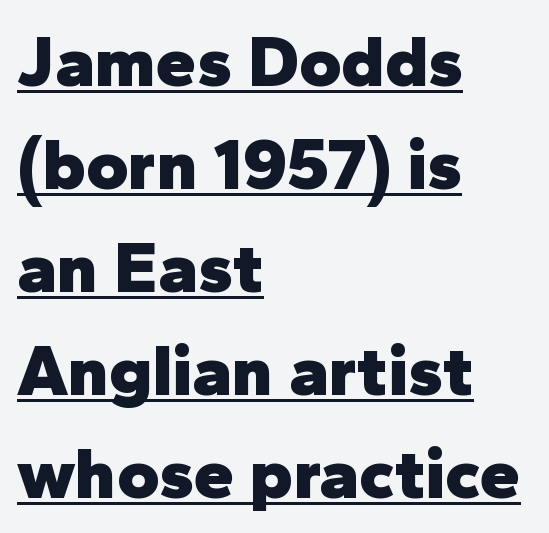
{"serif": "no", "italic": "no", "bold": "yes", "weight": "heavy", "width": "normal", "stroke_contrast": "low", "x_height": "medium", "monospaced": "no", "underline": "yes", "align": "left", "line_spacing": "normal", "line_spacing_ratio": 1.43, "letter_spacing": "normal", "letter_spacing_em": 0.0, "glyph_px": 72}
